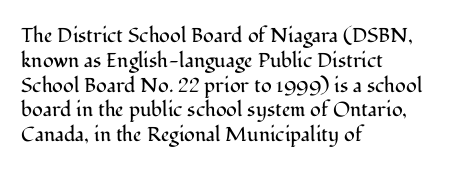
Each stroke keeps to a modest, everyday thickness or less. The type is set solid horizontally, with unmodified tracking. Italic: no, the glyphs are upright roman. In CSS terms this would be text-align: left.
